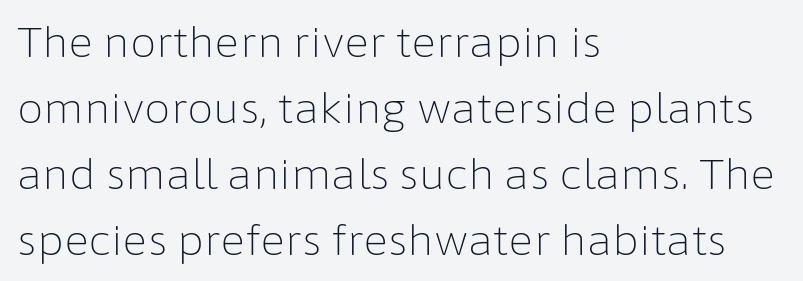
Q: Is the text bold? A: No.
Q: Is the text italic (slanted)? A: No, it is upright.
Q: Is the typeface a serif or a sans-serif typeface? A: Sans-serif.
Q: Is the text underlined? A: No.
Q: How is the paragraph aligned? A: Left-aligned.
Q: Is the spacing between letters normal or unusually wide? A: Normal.
Q: Is the spacing between lines tight, normal or loose? A: Normal.
Q: Width (condensed, normal, or wide)? A: Normal.
Q: Stroke contrast? A: Low.
Q: x-height? A: Medium.
Q: Monospaced? A: No.
